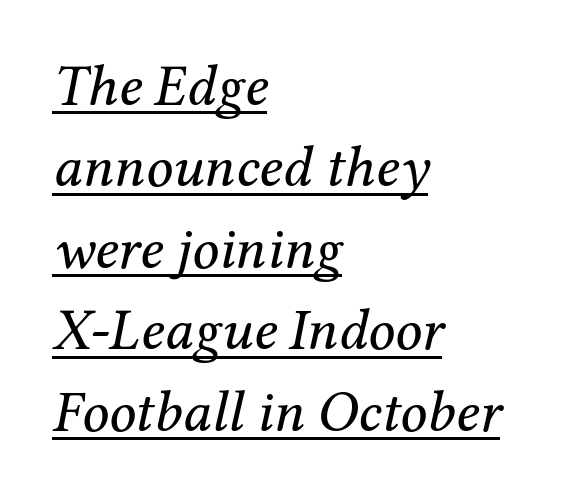
Do the characters align in a grid? No, the font is proportional. This is not heavy type; no bold has been used. The rendering keeps characters at their native spacing. Typeset ragged right — the left edge is the straight one. The typography opts for an oblique posture over an upright one.
